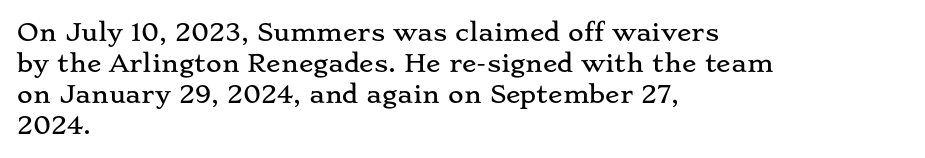
Q: Is the text italic (slanted)? A: No, it is upright.
Q: Is the text underlined? A: No.
Q: How is the paragraph aligned? A: Left-aligned.
Q: Is the spacing between letters normal or unusually wide? A: Normal.
Q: Is the spacing between lines tight, normal or loose? A: Normal.
